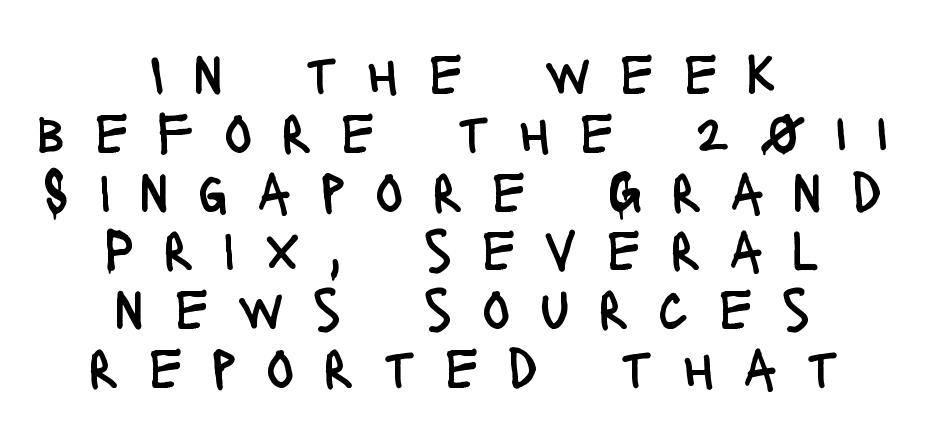
{"serif": "no", "italic": "no", "bold": "no", "weight": "regular", "width": "condensed", "stroke_contrast": "low", "x_height": "large", "monospaced": "no", "underline": "no", "align": "center", "line_spacing": "tight", "line_spacing_ratio": 0.98, "letter_spacing": "wide", "letter_spacing_em": 0.48, "glyph_px": 60}
